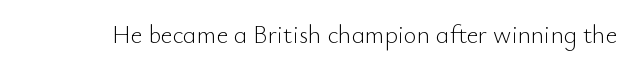
{"italic": "no", "bold": "no", "underline": "no", "letter_spacing": "normal", "letter_spacing_em": 0.0, "glyph_px": 25}
